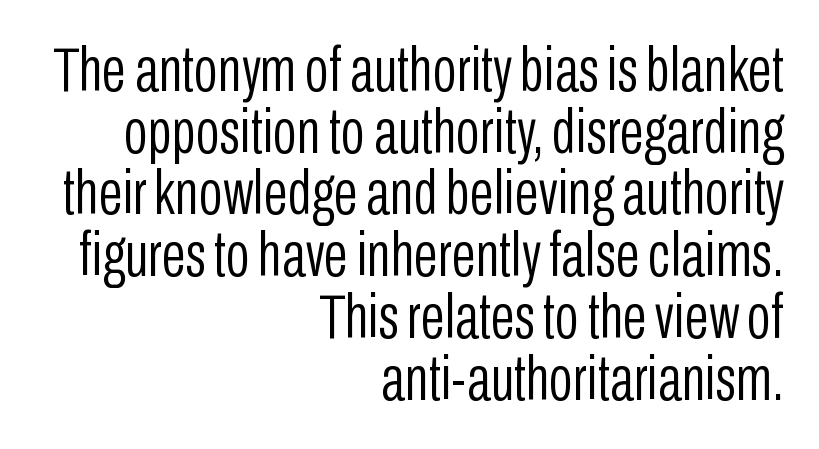
The image shows 63 px light, condensed sans-serif type, upright; set right-aligned, tight line spacing (0.98x), normal letter spacing, not underlined; low stroke contrast and a medium x-height.
